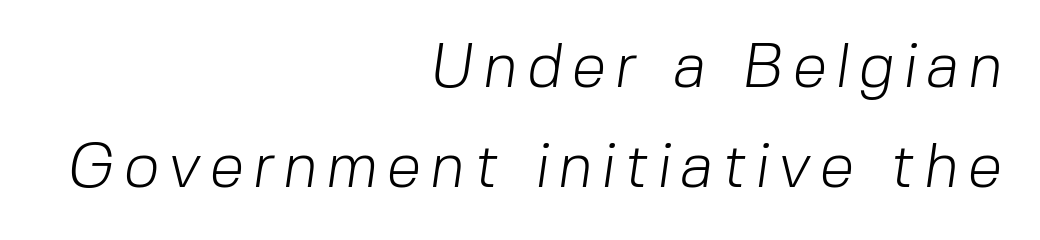
{"serif": "no", "bold": "no", "weight": "light", "width": "normal", "stroke_contrast": "low", "x_height": "medium", "monospaced": "no", "underline": "no", "align": "right", "line_spacing": "normal", "line_spacing_ratio": 1.61, "glyph_px": 62}
